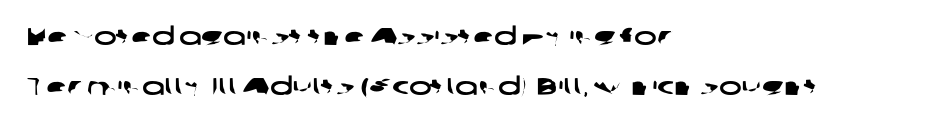
Q: Is the text underlined? A: No.
Q: How is the paragraph aligned? A: Left-aligned.
Q: Is the spacing between letters normal or unusually wide? A: Normal.
Q: Is the spacing between lines tight, normal or loose? A: Loose.
